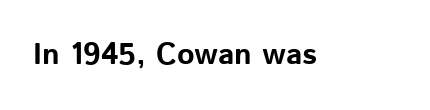
The image shows 30 px bold sans-serif type, upright; set normal letter spacing, not underlined; low stroke contrast and a medium x-height.
